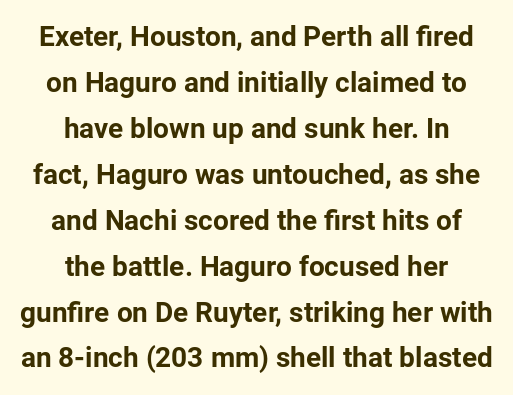
The image shows 28 px bold sans-serif type, upright; set centered, normal line spacing (1.64x), normal letter spacing, not underlined; low stroke contrast and a medium x-height.
